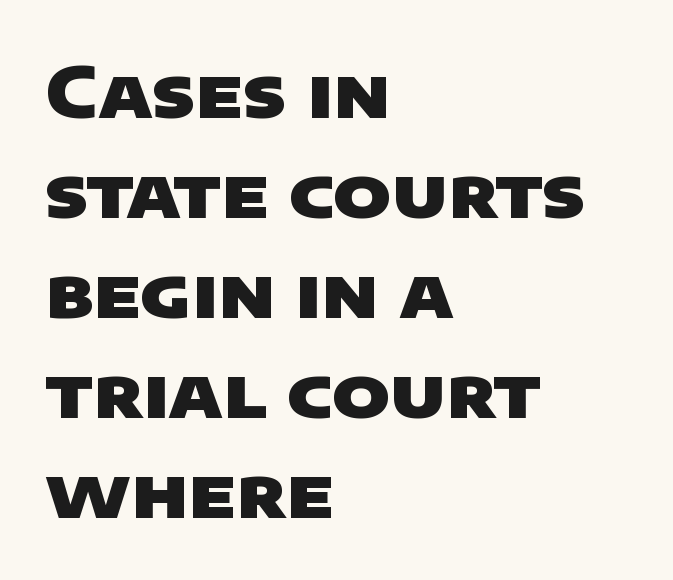
{"serif": "no", "bold": "yes", "weight": "heavy", "width": "wide", "stroke_contrast": "low", "x_height": "large", "monospaced": "no", "underline": "no", "align": "left", "line_spacing": "normal", "line_spacing_ratio": 1.43, "letter_spacing": "normal", "letter_spacing_em": 0.0, "glyph_px": 70}
